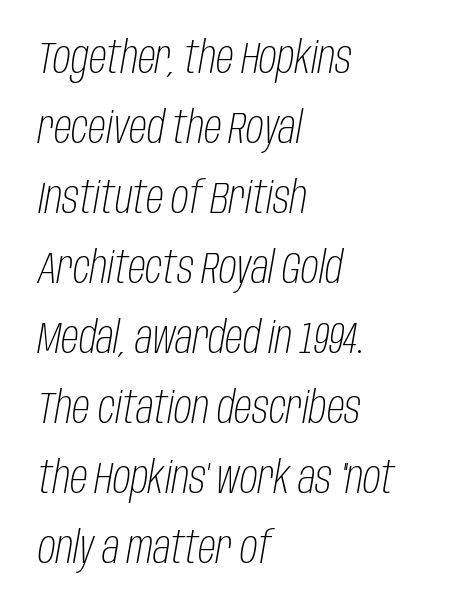
Italic: yes, the glyphs are oblique. The horizontal fit of the characters is conventional and even. The area under the type is left untouched. A student would call this left alignment; a typographer would say flush left, rag right. You could not count columns in this text — the font is proportionally spaced. The font is comparable to plain body text, perhaps lighter.
